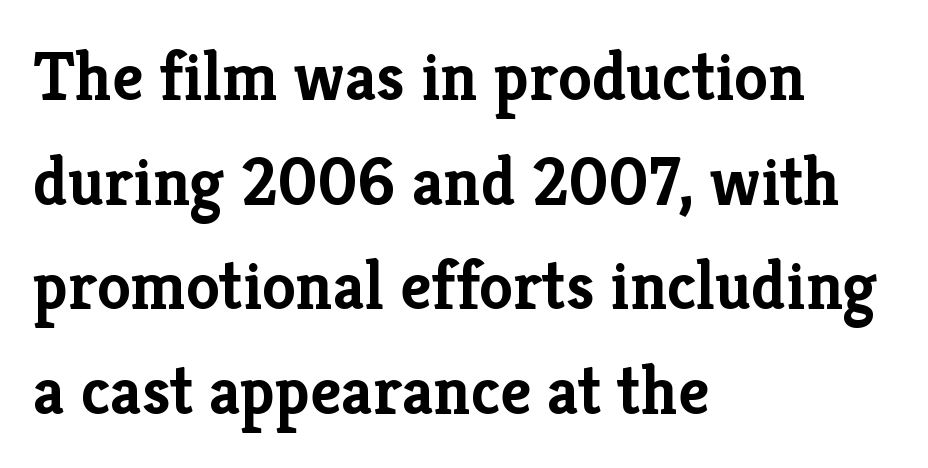
The image shows 68 px semibold serif type, upright; set left-aligned, normal line spacing (1.54x), normal letter spacing, not underlined; low stroke contrast and a medium x-height.
